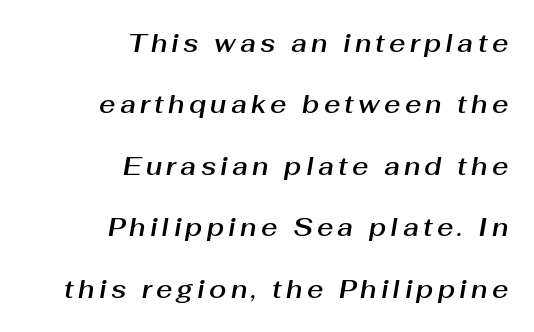
Q: Is the text italic (slanted)? A: Yes, it leans right by about 10 degrees.
Q: Is the text underlined? A: No.
Q: How is the paragraph aligned? A: Right-aligned.
Q: Is the spacing between lines tight, normal or loose? A: Loose.
